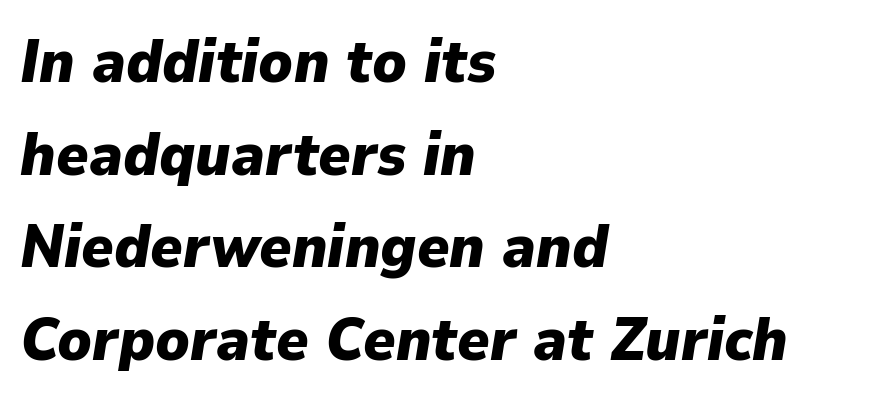
Q: Is the text bold? A: Yes.
Q: Is the text italic (slanted)? A: Yes, it leans right by about 9 degrees.
Q: Is the text underlined? A: No.
Q: How is the paragraph aligned? A: Left-aligned.
Q: Is the spacing between letters normal or unusually wide? A: Normal.
Q: Is the spacing between lines tight, normal or loose? A: Normal.
Q: Width (condensed, normal, or wide)? A: Normal.
Q: Stroke contrast? A: Low.
Q: x-height? A: Medium.
Q: Monospaced? A: No.
